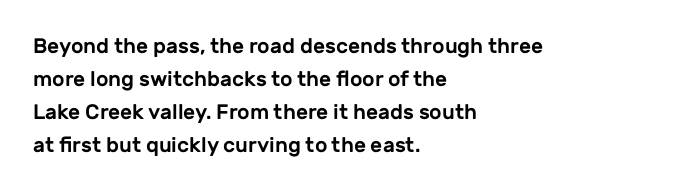
{"italic": "no", "underline": "no", "align": "left", "line_spacing": "normal", "line_spacing_ratio": 1.57, "letter_spacing": "normal", "letter_spacing_em": 0.0, "glyph_px": 21}
